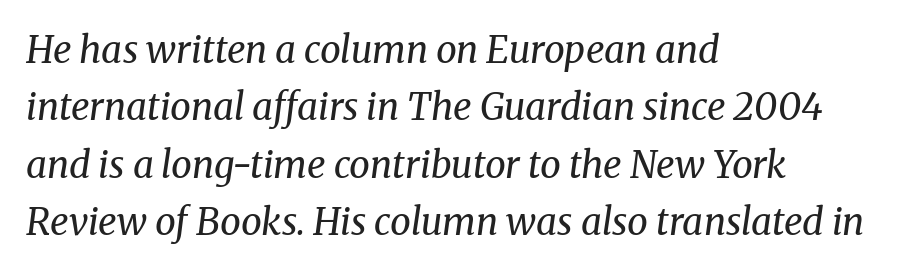
Q: Is the text bold? A: No.
Q: Is the text italic (slanted)? A: Yes, it leans right by about 8 degrees.
Q: Is the typeface a serif or a sans-serif typeface? A: Serif.
Q: Is the text underlined? A: No.
Q: How is the paragraph aligned? A: Left-aligned.
Q: Is the spacing between letters normal or unusually wide? A: Normal.
Q: Is the spacing between lines tight, normal or loose? A: Normal.
Q: Width (condensed, normal, or wide)? A: Normal.
Q: Stroke contrast? A: Medium.
Q: x-height? A: Medium.
Q: Monospaced? A: No.
